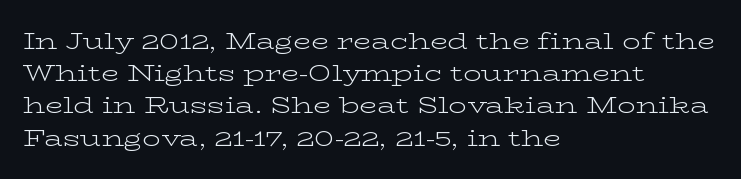
{"italic": "no", "bold": "no", "underline": "no", "align": "left", "line_spacing": "normal", "line_spacing_ratio": 1.4, "letter_spacing": "normal", "letter_spacing_em": 0.0, "glyph_px": 23}
